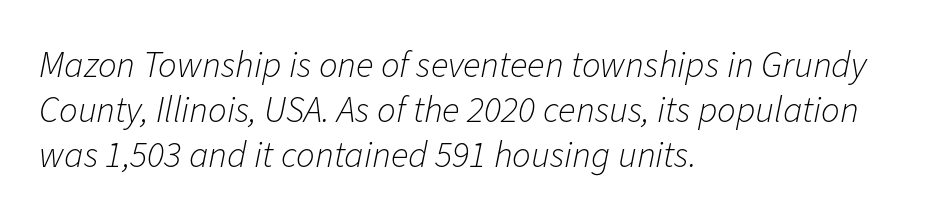
{"italic": "yes", "lean": "right", "slant_degrees": 11, "bold": "no", "weight": "light", "width": "normal", "stroke_contrast": "low", "x_height": "medium", "monospaced": "no", "underline": "no", "align": "left", "line_spacing_ratio": 1.22, "letter_spacing": "normal", "letter_spacing_em": 0.0, "glyph_px": 37}
